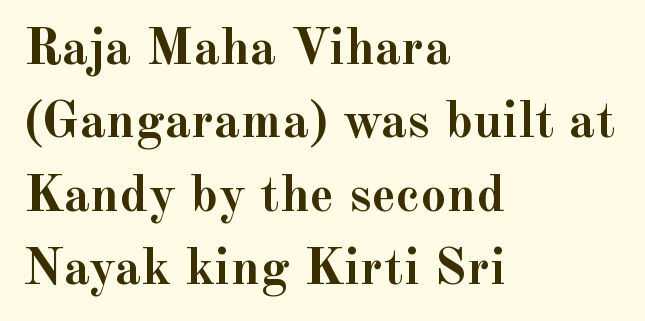
{"serif": "yes", "italic": "no", "bold": "yes", "weight": "semibold", "width": "normal", "x_height": "small", "monospaced": "no", "underline": "no", "align": "left", "line_spacing": "normal", "line_spacing_ratio": 1.41, "letter_spacing": "normal", "letter_spacing_em": 0.0, "glyph_px": 52}
